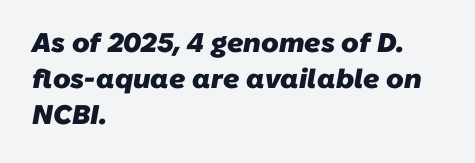
Q: Is the text bold? A: Yes.
Q: Is the text underlined? A: No.
Q: How is the paragraph aligned? A: Left-aligned.
Q: Is the spacing between letters normal or unusually wide? A: Normal.
Q: Is the spacing between lines tight, normal or loose? A: Normal.
